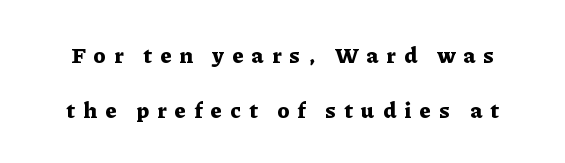
The image shows 22 px bold type, upright; set loose line spacing (2.49x), unusually wide letter spacing (+0.37 em), not underlined.
